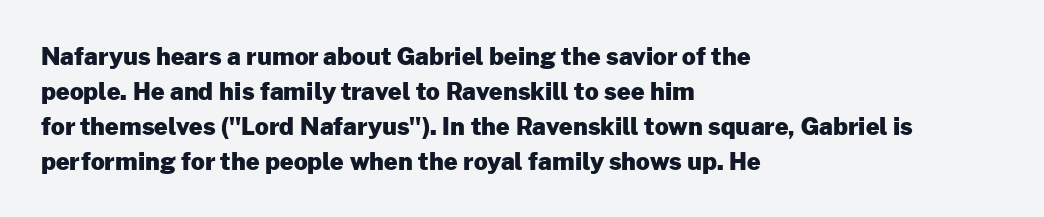
Q: Is the text bold? A: Yes.
Q: Is the text italic (slanted)? A: No, it is upright.
Q: Is the text underlined? A: No.
Q: How is the paragraph aligned? A: Left-aligned.
Q: Is the spacing between letters normal or unusually wide? A: Normal.
Q: Is the spacing between lines tight, normal or loose? A: Normal.
